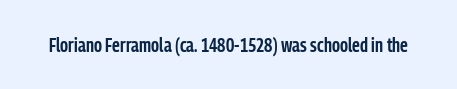
I'd describe the lettering as semibold — firm but not a full bold. The string is rendered with underlining switched off. If you drew a line through each stem, it would be perfectly vertical. Observe the ordinary spacing: letters are neighbours, not strangers.
